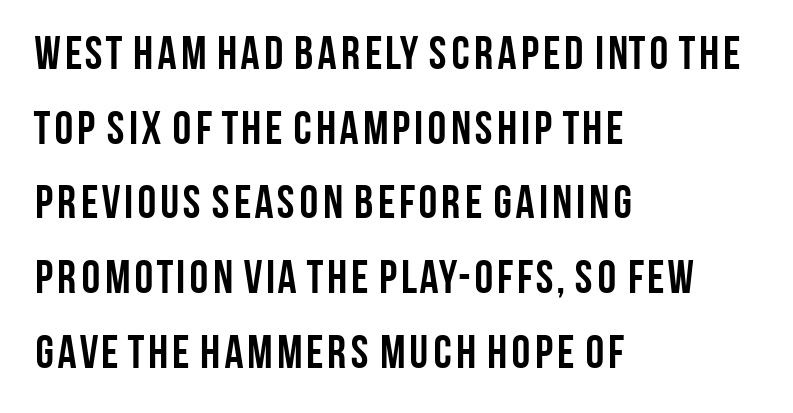
Q: Is the text bold? A: Yes.
Q: Is the text italic (slanted)? A: No, it is upright.
Q: Is the typeface a serif or a sans-serif typeface? A: Sans-serif.
Q: Is the text underlined? A: No.
Q: How is the paragraph aligned? A: Left-aligned.
Q: Is the spacing between letters normal or unusually wide? A: Normal.
Q: Is the spacing between lines tight, normal or loose? A: Normal.
Q: Width (condensed, normal, or wide)? A: Condensed.
Q: Stroke contrast? A: Low.
Q: x-height? A: Large.
Q: Monospaced? A: No.
